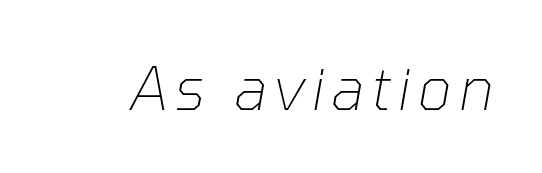
{"italic": "yes", "lean": "right", "slant_degrees": 10, "bold": "no", "weight": "thin", "width": "normal", "stroke_contrast": "low", "x_height": "medium", "monospaced": "no", "underline": "no", "glyph_px": 59}
